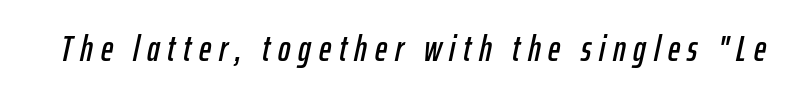
Q: Is the text italic (slanted)? A: Yes, it leans right by about 12 degrees.
Q: Is the text underlined? A: No.
Q: Is the spacing between letters normal or unusually wide? A: Unusually wide.
Q: Width (condensed, normal, or wide)? A: Condensed.
Q: Stroke contrast? A: Low.
Q: x-height? A: Medium.
Q: Monospaced? A: No.
